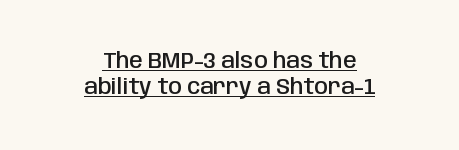
{"italic": "no", "bold": "semi", "underline": "yes", "align": "center", "line_spacing_ratio": 1.18, "letter_spacing": "normal", "letter_spacing_em": 0.0, "glyph_px": 22}
